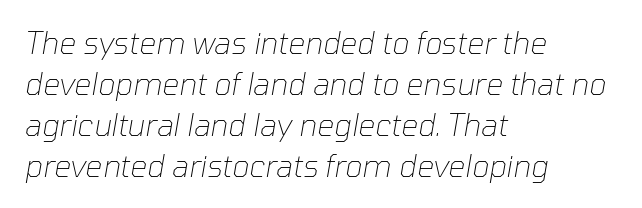
The image shows 30 px thin type, italic (leaning right); set left-aligned, normal line spacing (1.37x), normal letter spacing, not underlined; low stroke contrast and a medium x-height.
